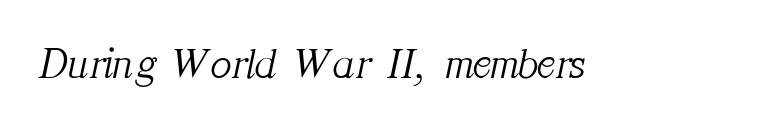
The image shows 44 px light serif type, italic (leaning right); set normal letter spacing, not underlined; medium stroke contrast and a medium x-height.
